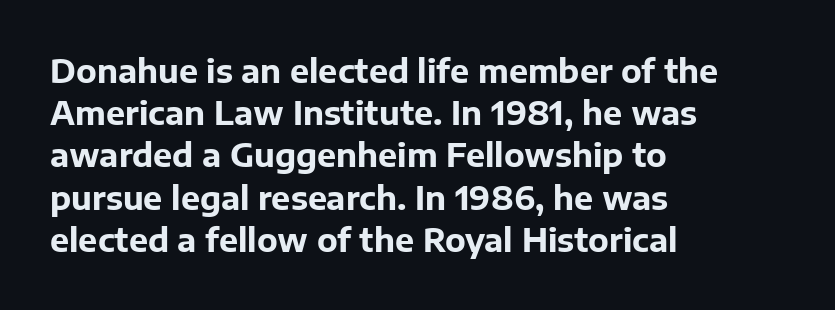
The image shows 32 px bold sans-serif type, upright; set left-aligned, normal line spacing (1.32x), normal letter spacing, not underlined; low stroke contrast and a medium x-height.
